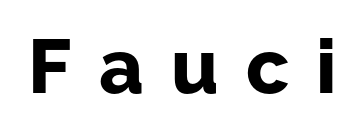
{"serif": "no", "italic": "no", "bold": "yes", "weight": "bold", "width": "normal", "stroke_contrast": "low", "x_height": "medium", "monospaced": "no", "underline": "no", "letter_spacing": "wide", "letter_spacing_em": 0.36, "glyph_px": 76}
